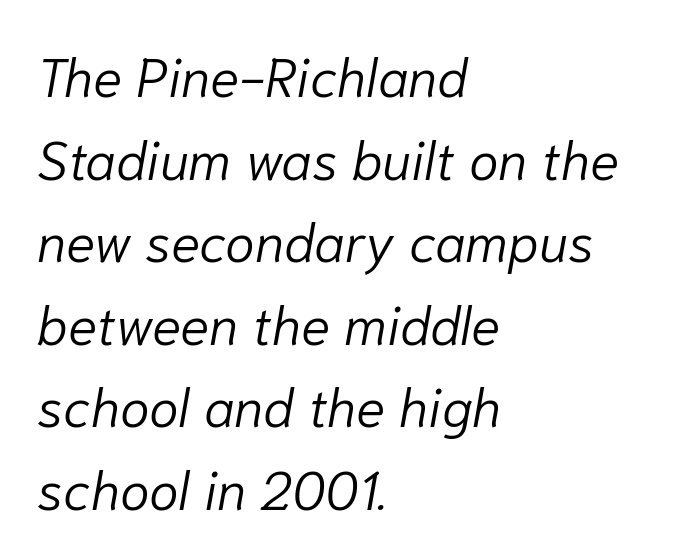
{"italic": "yes", "lean": "right", "slant_degrees": 10, "bold": "no", "weight": "light", "width": "normal", "stroke_contrast": "low", "x_height": "medium", "monospaced": "no", "underline": "no", "align": "left", "line_spacing": "normal", "line_spacing_ratio": 1.53, "letter_spacing": "normal", "letter_spacing_em": 0.0, "glyph_px": 54}
